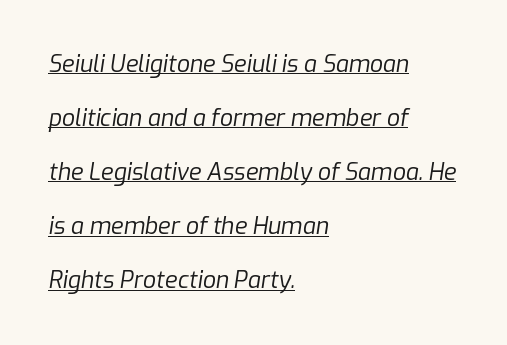
One glance says open: line gaps are wider than usual. Each line of the rendering has a horizontal stroke beneath the glyphs. Where is the straight margin? On the left. Would a proofreader flag this as italicized? Yes. Honestly, the letter spacing is just normal — you wouldn't notice it. Stroke mass is kept to a normal reading level or below.
